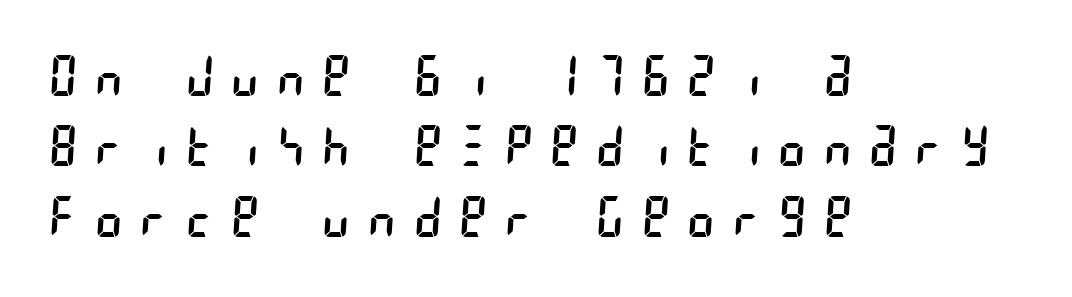
Q: Is the text bold? A: No.
Q: Is the typeface a serif or a sans-serif typeface? A: Sans-serif.
Q: Is the text underlined? A: No.
Q: How is the paragraph aligned? A: Left-aligned.
Q: Is the spacing between letters normal or unusually wide? A: Unusually wide.
Q: Is the spacing between lines tight, normal or loose? A: Normal.
Q: Width (condensed, normal, or wide)? A: Condensed.
Q: Stroke contrast? A: Low.
Q: x-height? A: Large.
